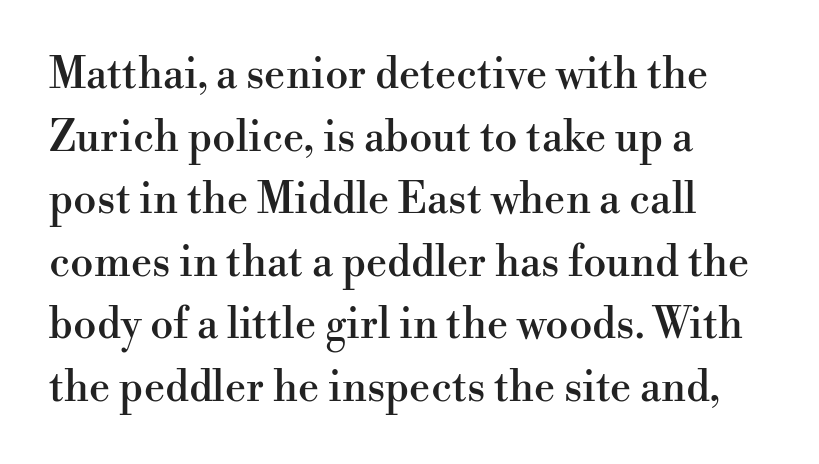
The space directly below the letters is spotless. Looks like regular typesetting: each glyph gets only the width it needs. Horizontal bands of white between lines are of average thickness. These lines are set flush left with a ragged right edge.
